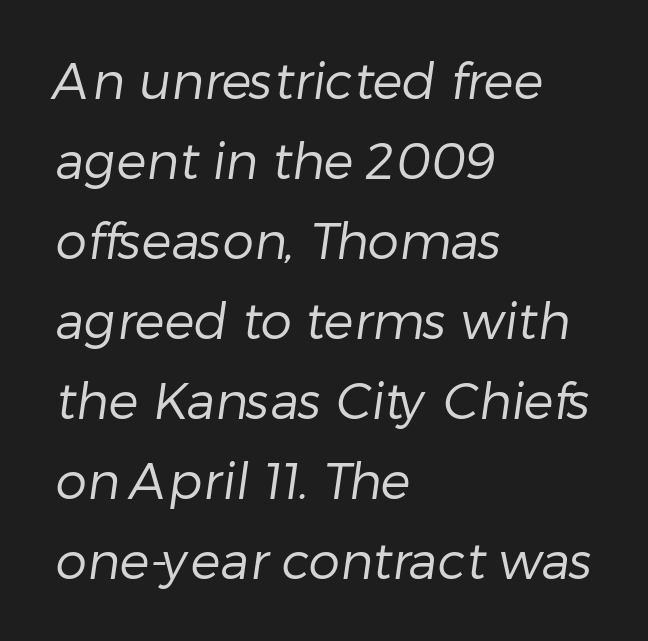
{"serif": "no", "bold": "no", "weight": "regular", "width": "normal", "stroke_contrast": "low", "x_height": "medium", "monospaced": "no", "underline": "no", "align": "left", "line_spacing": "normal", "line_spacing_ratio": 1.6, "letter_spacing": "normal", "letter_spacing_em": 0.0, "glyph_px": 50}
